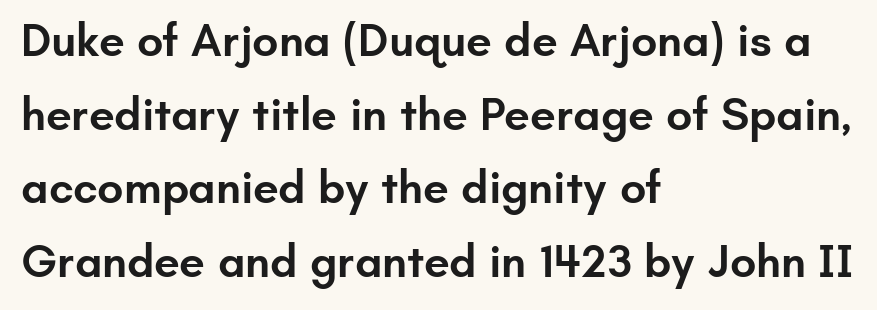
{"serif": "no", "italic": "no", "bold": "semi", "weight": "semibold", "width": "normal", "stroke_contrast": "low", "x_height": "small", "monospaced": "no", "underline": "no", "align": "left", "line_spacing": "normal", "line_spacing_ratio": 1.6, "letter_spacing": "normal", "letter_spacing_em": 0.0, "glyph_px": 46}
